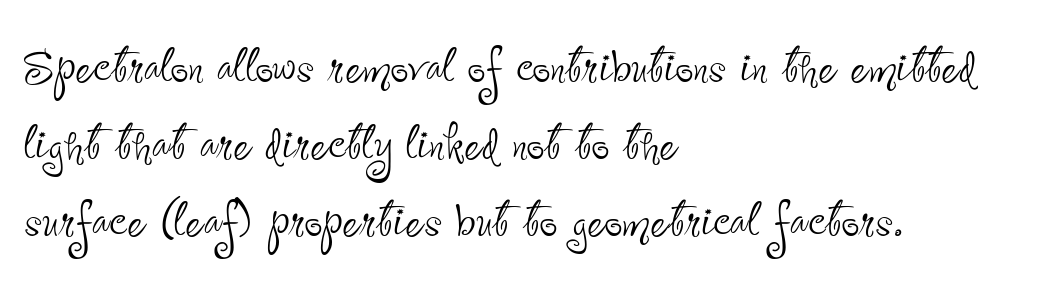
Each stroke keeps to a modest, everyday thickness or less. Unmarked baselines from the first word to the last. These lines stack with their left ends in a neat column. You could not count columns in this text — the font is proportionally spaced.
